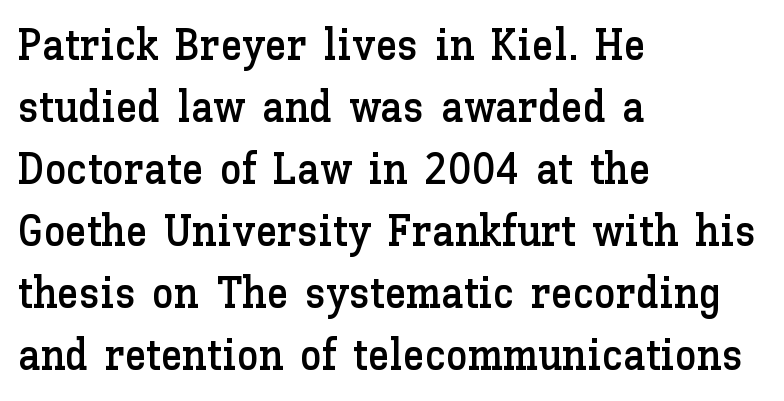
{"italic": "no", "width": "normal", "stroke_contrast": "low", "x_height": "medium", "monospaced": "no", "underline": "no", "align": "left", "line_spacing": "normal", "line_spacing_ratio": 1.41, "letter_spacing": "normal", "letter_spacing_em": 0.0, "glyph_px": 44}
